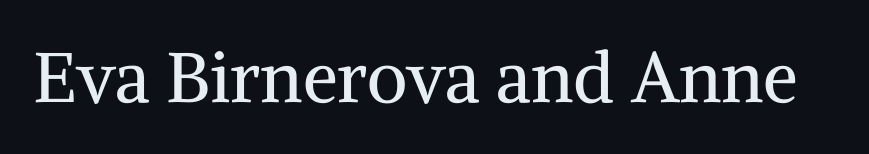
The image shows 70 px regular-weight serif type, upright; set normal letter spacing, not underlined; medium stroke contrast and a medium x-height.
